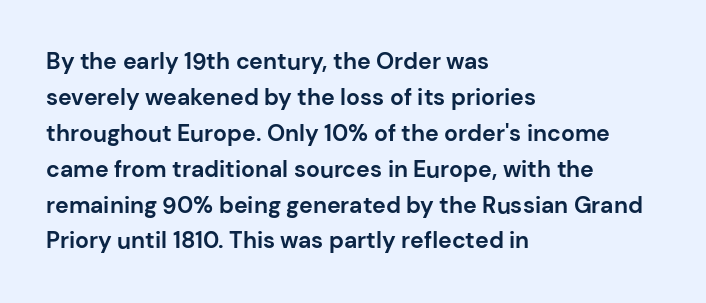
The line-height multiplier appears to be the usual default. Plain, unruled lines of type. The type is set solid horizontally, with unmodified tracking. Horizontal alignment here is leftward, the default for most running prose. Does the weight exceed regular? Yes, all the way to bold.
